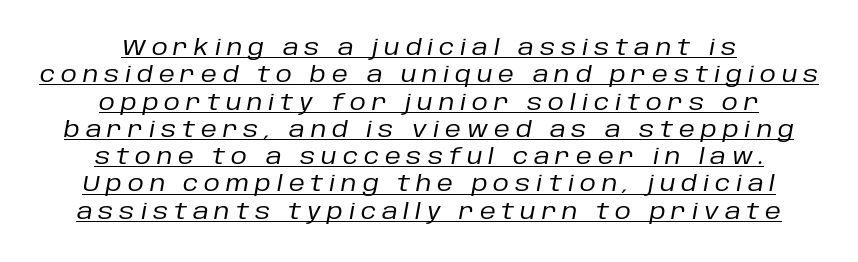
{"italic": "yes", "lean": "right", "slant_degrees": 10, "bold": "no", "underline": "yes", "align": "center", "line_spacing_ratio": 1.24, "letter_spacing": "wide", "letter_spacing_em": 0.27, "glyph_px": 22}
